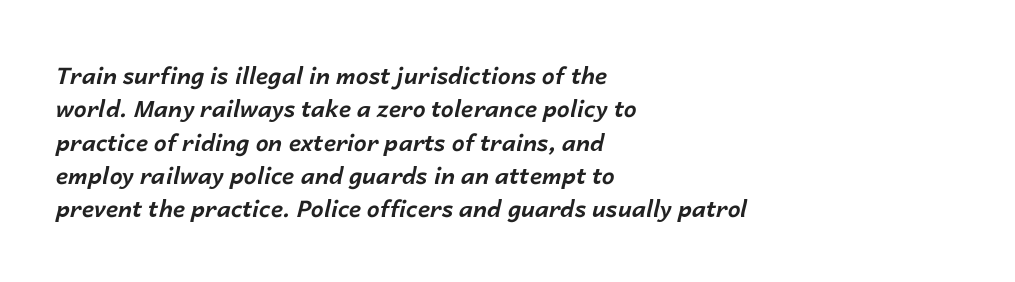
Caption: standard tracking, unaltered. The font is running at its bold setting. Regular leading. Yep, that's italic — everything's leaning. One-word summary of the alignment: left.
